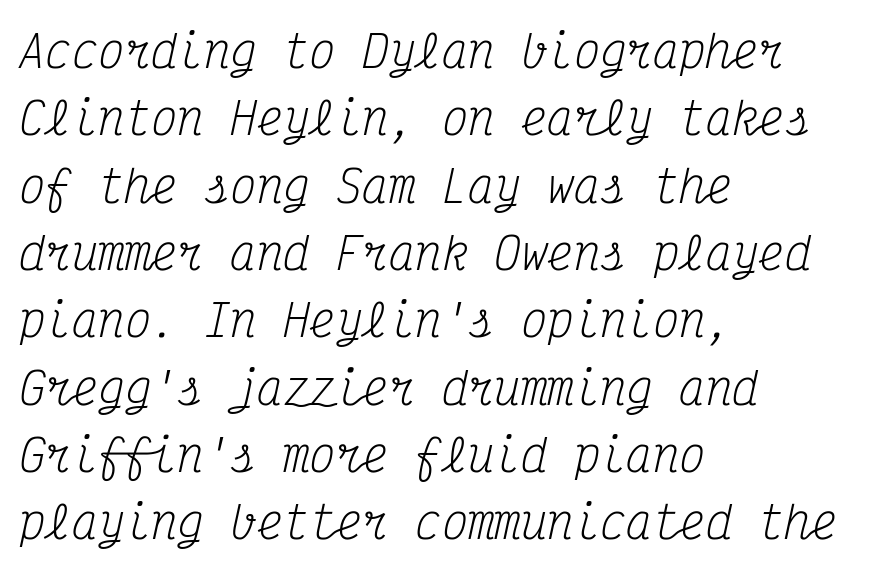
The image shows 44 px regular-weight, condensed serif type, italic (leaning right), monospaced; set left-aligned, normal line spacing (1.53x), normal letter spacing, not underlined; medium stroke contrast and a medium x-height.
